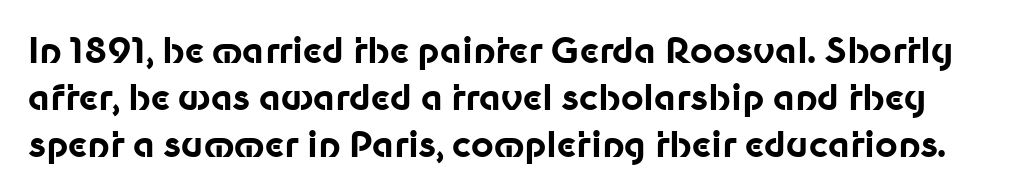
The image shows 35 px bold sans-serif type, upright; set normal line spacing (1.35x), normal letter spacing, not underlined; low stroke contrast and a medium x-height.
